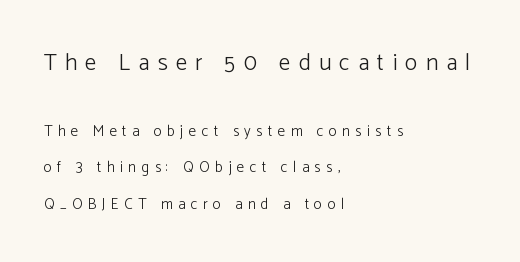
Q: Is the text bold? A: No.
Q: Is the text italic (slanted)? A: No, it is upright.
Q: Is the text underlined? A: No.
Q: How is the paragraph aligned? A: Left-aligned.
Q: Is the spacing between letters normal or unusually wide? A: Unusually wide.
Q: Is the spacing between lines tight, normal or loose? A: Loose.
Q: Which block of text is set in a larger size, the first (top) or the second (bottom)? A: The first (top) one.
